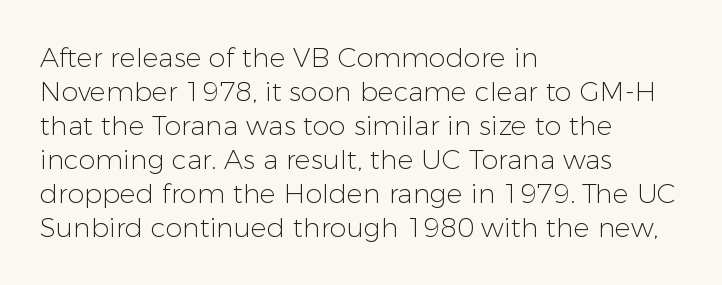
The image shows 27 px text type, upright; set left-aligned, normal line spacing (1.26x), normal letter spacing, not underlined.
